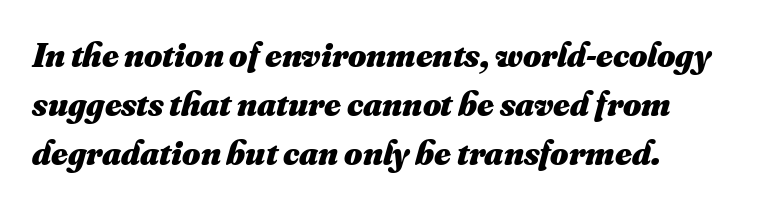
Q: Is the text bold? A: Yes.
Q: Is the text underlined? A: No.
Q: How is the paragraph aligned? A: Left-aligned.
Q: Is the spacing between letters normal or unusually wide? A: Normal.
Q: Is the spacing between lines tight, normal or loose? A: Normal.
Q: Width (condensed, normal, or wide)? A: Normal.
Q: Stroke contrast? A: Medium.
Q: x-height? A: Small.
Q: Monospaced? A: No.
